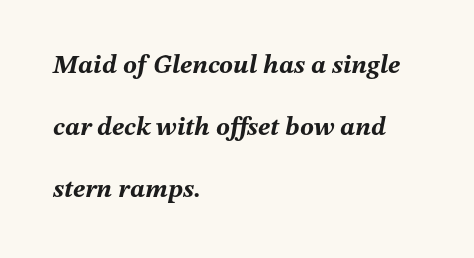
{"italic": "yes", "lean": "right", "slant_degrees": 12, "bold": "yes", "underline": "no", "align": "left", "line_spacing": "loose", "line_spacing_ratio": 2.39, "letter_spacing": "normal", "letter_spacing_em": 0.0, "glyph_px": 26}
